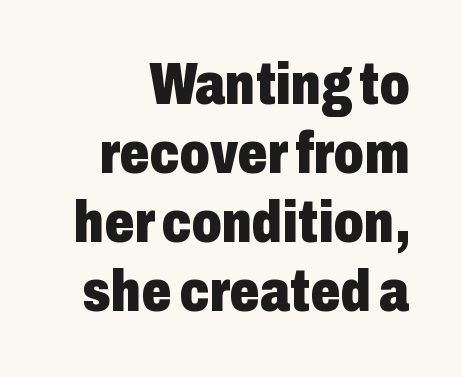
The image shows 59 px heavy, condensed sans-serif type, upright; set right-aligned, line spacing 1.17x, normal letter spacing, not underlined; low stroke contrast and a medium x-height.
